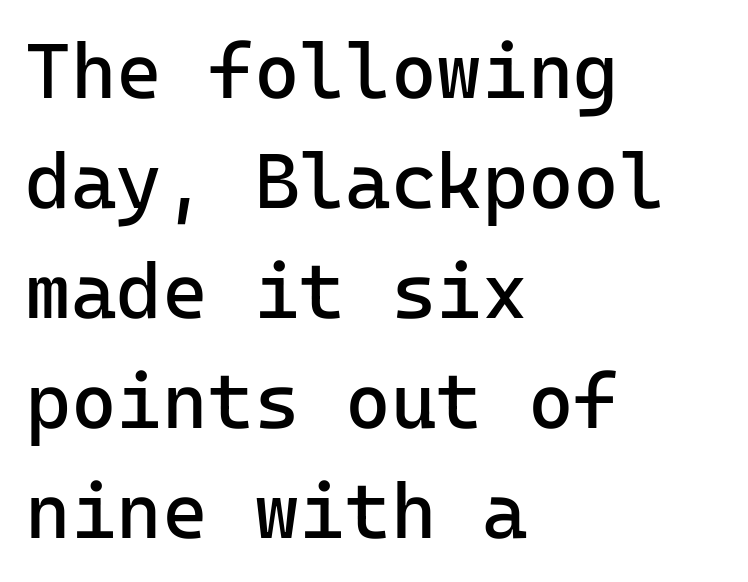
{"serif": "no", "italic": "no", "bold": "no", "weight": "regular", "width": "normal", "stroke_contrast": "low", "x_height": "medium", "monospaced": "yes", "underline": "no", "align": "left", "line_spacing": "normal", "line_spacing_ratio": 1.41, "letter_spacing": "normal", "letter_spacing_em": 0.0, "glyph_px": 78}
